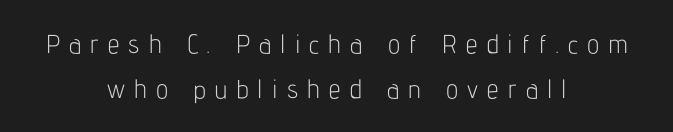
Is the type heavy? It reads as light-to-regular instead. In CSS terms this would be text-align: center. Compared with typical body copy, the letter spacing here is much looser. Upright lettering throughout.
